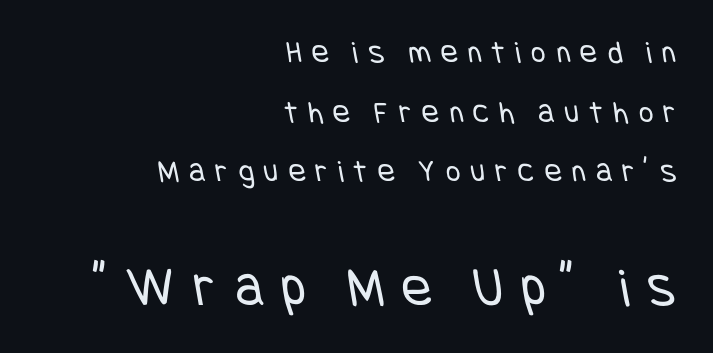
Compared with typical body copy, the letter spacing here is much looser. The designer gave the closing block more size than the opening block. The baseline area is clear. Stroke terminals: plain, sans-serif. The lines are quadded right.
